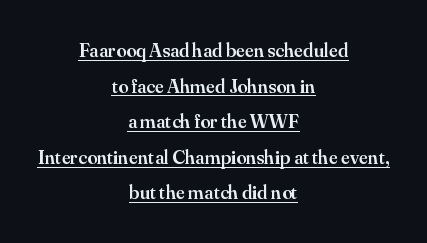
Q: Is the text bold? A: Semi-bold.
Q: Is the text italic (slanted)? A: No, it is upright.
Q: Is the text underlined? A: Yes.
Q: How is the paragraph aligned? A: Centered.
Q: Is the spacing between letters normal or unusually wide? A: Normal.
